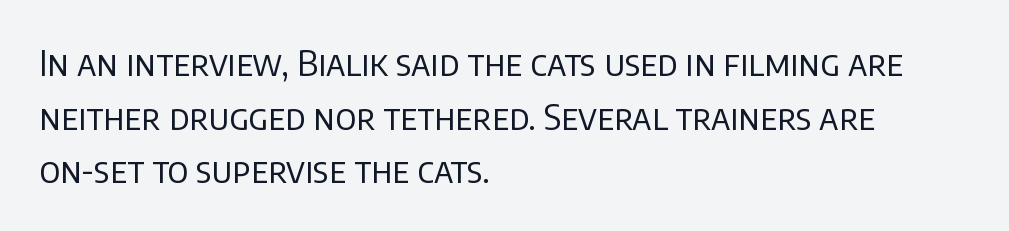
The image shows 35 px regular-weight sans-serif type, upright; set left-aligned, normal line spacing (1.53x), normal letter spacing, not underlined; low stroke contrast and a large x-height.
